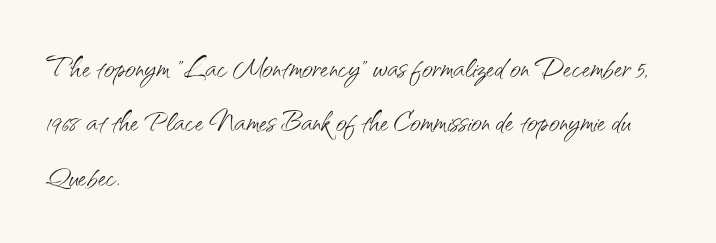
Beneath every word, the page is bare. I'd call this a sans setting — the letters go barefoot. Here the glyphs are tracked normally, forming tight word shapes. Is this a fixed-width face? No — the glyphs have proportional, varying widths.
